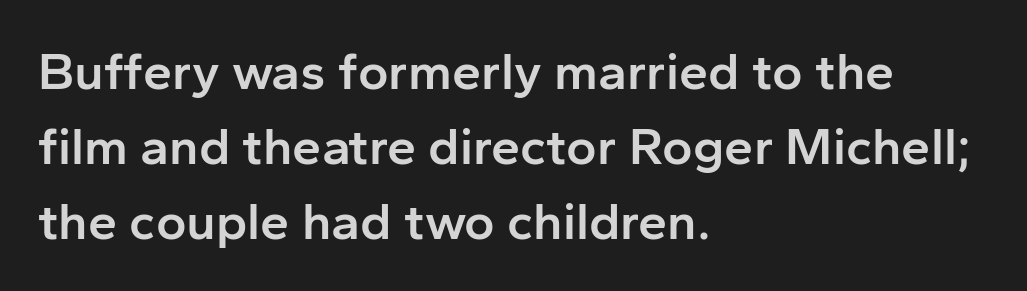
{"serif": "no", "italic": "no", "bold": "semi", "weight": "semibold", "width": "normal", "stroke_contrast": "low", "x_height": "medium", "monospaced": "no", "underline": "no", "align": "left", "line_spacing": "normal", "line_spacing_ratio": 1.44, "letter_spacing": "normal", "letter_spacing_em": 0.0, "glyph_px": 52}
